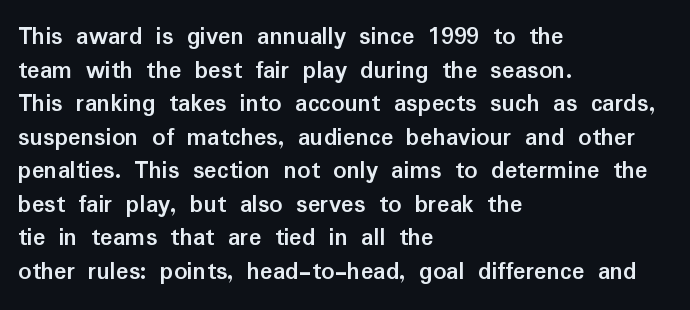
The image shows 26 px bold type, upright; set left-aligned, normal line spacing (1.29x), normal letter spacing, not underlined.
